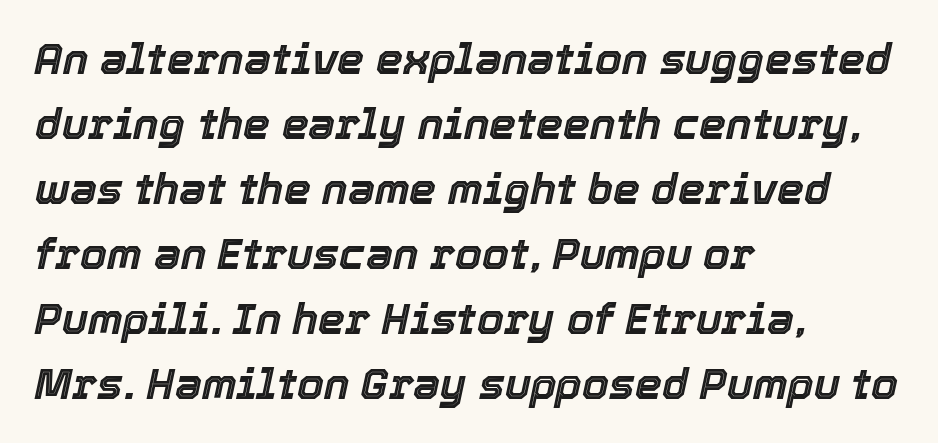
The image shows 43 px text type, italic (leaning right); set left-aligned, normal line spacing (1.51x), normal letter spacing, not underlined; a medium x-height.
